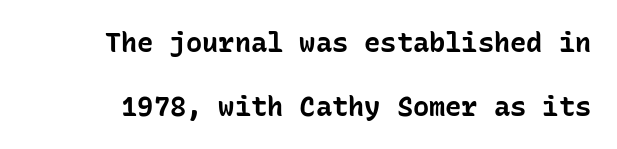
{"italic": "no", "bold": "yes", "underline": "no", "line_spacing": "loose", "line_spacing_ratio": 2.37, "letter_spacing": "normal", "letter_spacing_em": 0.0, "glyph_px": 27}
